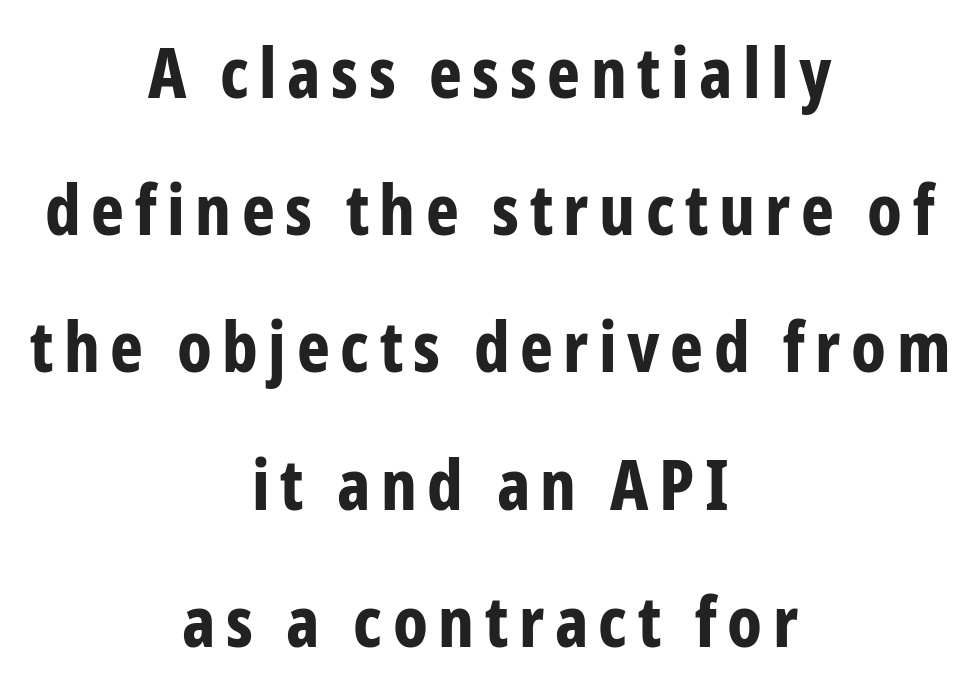
Q: Is the text bold? A: Yes.
Q: Is the text italic (slanted)? A: No, it is upright.
Q: Is the typeface a serif or a sans-serif typeface? A: Sans-serif.
Q: Is the text underlined? A: No.
Q: How is the paragraph aligned? A: Centered.
Q: Is the spacing between lines tight, normal or loose? A: Loose.
Q: Width (condensed, normal, or wide)? A: Condensed.
Q: Stroke contrast? A: Low.
Q: x-height? A: Medium.
Q: Monospaced? A: No.
